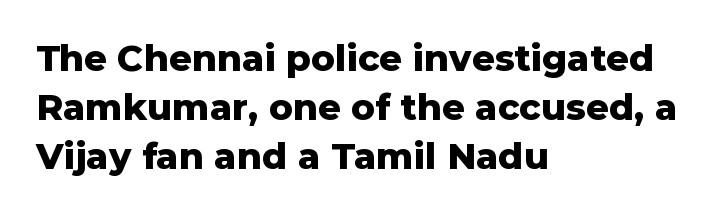
Q: Is the text bold? A: Yes.
Q: Is the text italic (slanted)? A: No, it is upright.
Q: Is the typeface a serif or a sans-serif typeface? A: Sans-serif.
Q: Is the text underlined? A: No.
Q: How is the paragraph aligned? A: Left-aligned.
Q: Is the spacing between letters normal or unusually wide? A: Normal.
Q: Is the spacing between lines tight, normal or loose? A: Normal.
Q: Width (condensed, normal, or wide)? A: Normal.
Q: Stroke contrast? A: Low.
Q: x-height? A: Medium.
Q: Monospaced? A: No.
